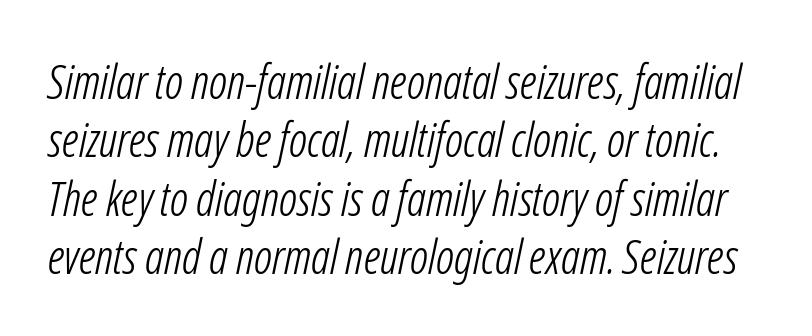
{"italic": "yes", "lean": "right", "slant_degrees": 12, "bold": "no", "weight": "light", "width": "condensed", "stroke_contrast": "low", "x_height": "medium", "monospaced": "no", "underline": "no", "line_spacing_ratio": 1.24, "letter_spacing": "normal", "letter_spacing_em": 0.0, "glyph_px": 47}
